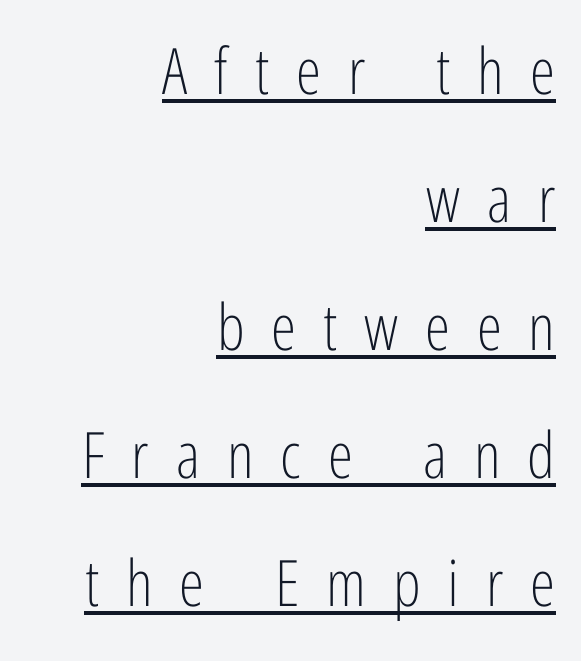
Each word looks stretched out because of the extra space between its letters. Is there an underline? Yes — a line sits under the letters. Interline gaps are noticeably wide in this sample. A typesetter would call this proportional, since set widths differ per character. The strokes are not fattened; the text isn't bold.
